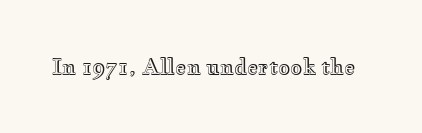
The image shows 21 px text type, upright; set normal letter spacing, not underlined.
